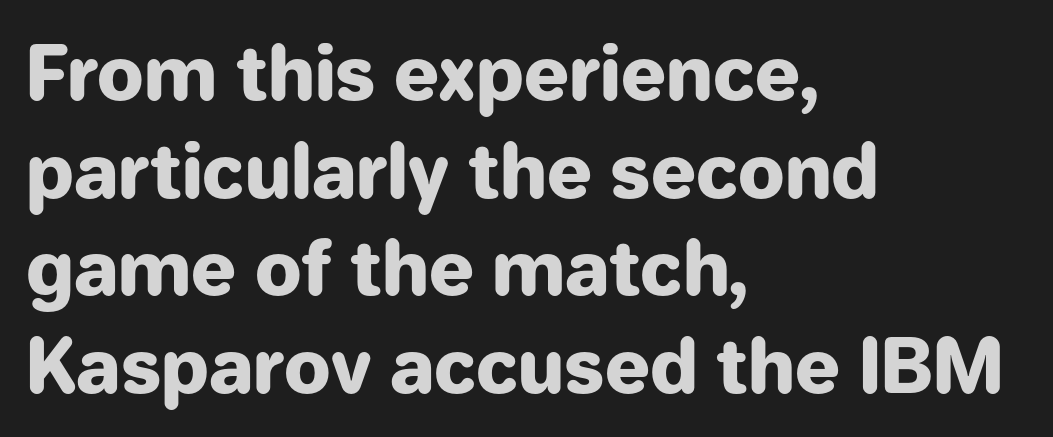
Compared with typical paragraphs, the rows here are spaced about the same. In terms of letterspacing, this is plain default setting. Caption: multi-line text, flush left, ragged right. Underline: absent.
